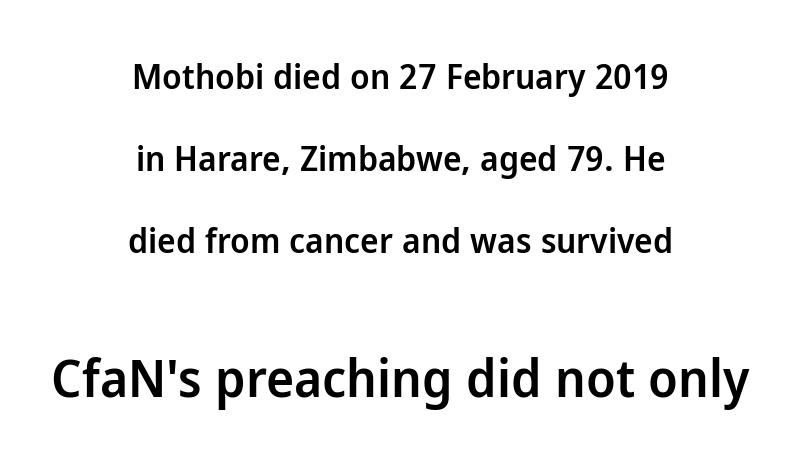
Each letter keeps its own natural width here, so spacing adapts to shape. Caption: semibold face, moderately heavy strokes. Visually, the bottom section dominates because its glyphs are scaled up. Line starts and ends both wander, symmetrically. This sample uses plain, unmodified letter spacing.
